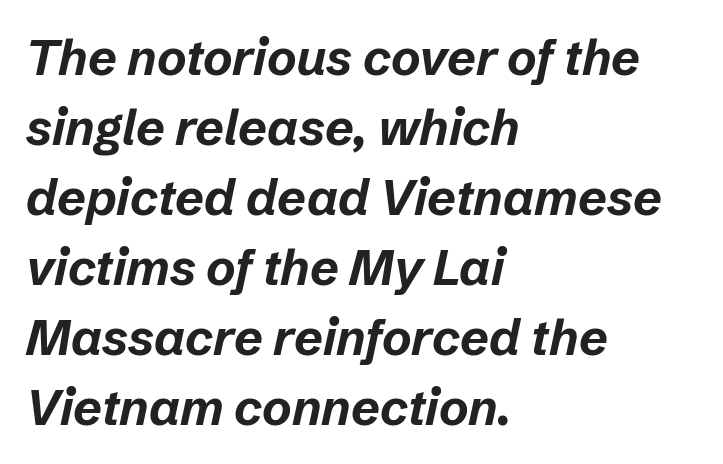
The image shows 50 px bold type, italic (leaning right); set left-aligned, normal line spacing (1.4x), normal letter spacing, not underlined; low stroke contrast and a medium x-height.
